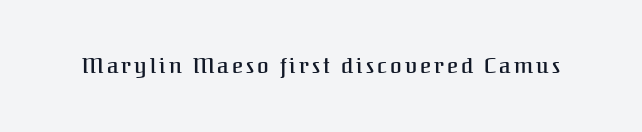
{"italic": "no", "bold": "semi", "underline": "no", "glyph_px": 21}
